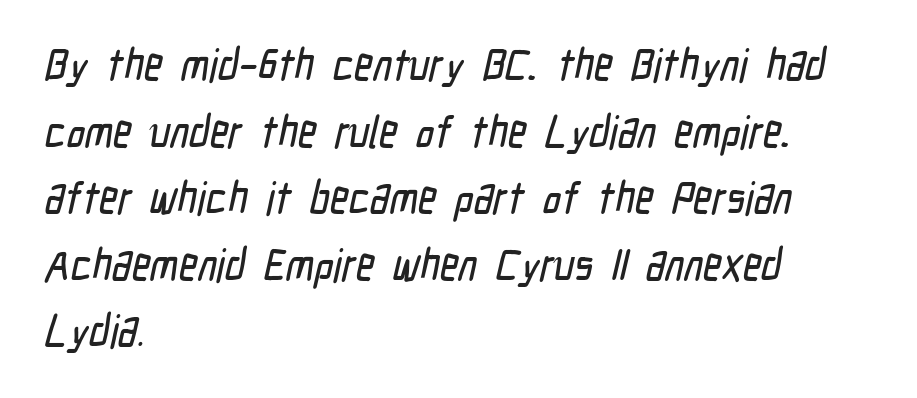
The image shows 45 px condensed sans-serif type; set left-aligned, normal line spacing (1.48x), normal letter spacing, not underlined; low stroke contrast and a medium x-height.
